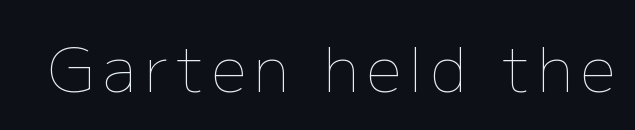
Unlike italic type, these characters show no tilt at all. No word sits above an underline. Is this a fixed-width face? No — the glyphs have proportional, varying widths. Is this a heavy cut? Hardly; it is regular or lighter.
